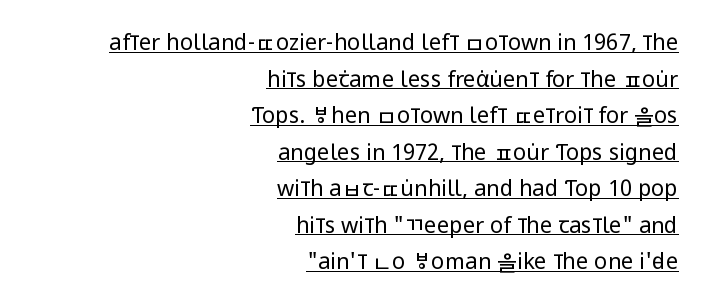
{"italic": "no", "bold": "no", "underline": "yes", "align": "right", "line_spacing": "normal", "line_spacing_ratio": 1.66, "letter_spacing": "normal", "letter_spacing_em": 0.0, "glyph_px": 22}
